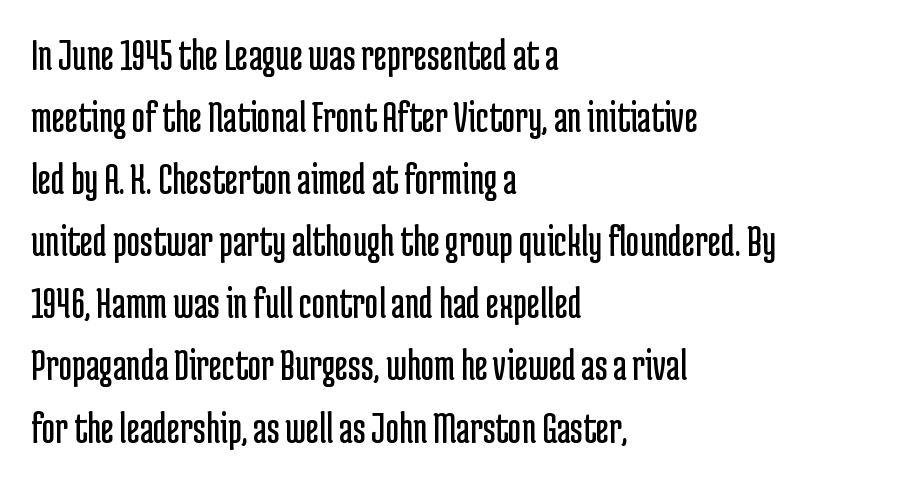
The image shows 46 px regular-weight, condensed sans-serif type, upright; set left-aligned, normal line spacing (1.35x), normal letter spacing, not underlined; low stroke contrast and a medium x-height.
